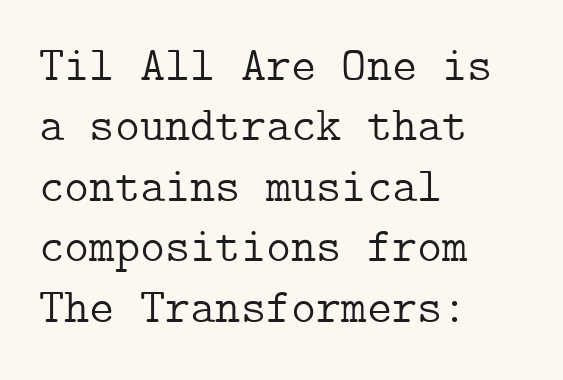
The image shows 48 px light serif type, upright; set left-aligned, normal line spacing (1.26x), normal letter spacing, not underlined; low stroke contrast and a medium x-height.
